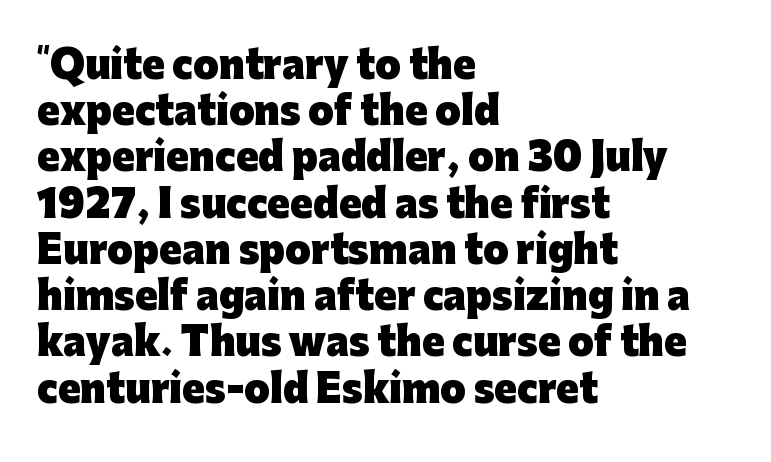
{"serif": "no", "italic": "no", "bold": "yes", "weight": "heavy", "width": "normal", "stroke_contrast": "low", "x_height": "medium", "monospaced": "no", "underline": "no", "align": "left", "line_spacing": "normal", "line_spacing_ratio": 1.25, "letter_spacing": "normal", "letter_spacing_em": 0.0, "glyph_px": 37}
